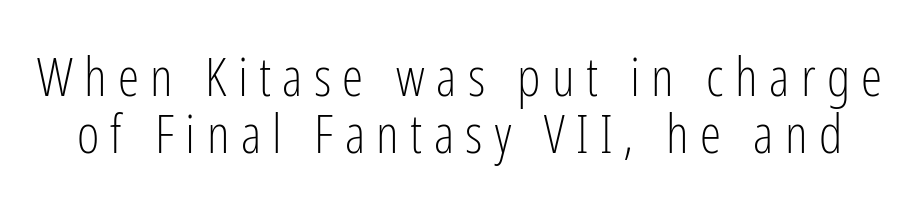
These glyphs show unthickened strokes, regular width or finer. The designer dialed line spacing down below the default. Classification — sans serif. Proportional: the letters do not fall into vertical columns. The space directly below the letters is spotless.
